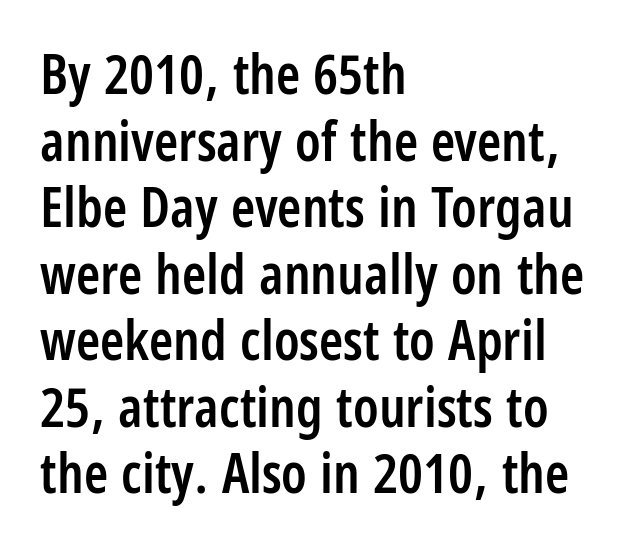
The image shows 55 px semibold, condensed sans-serif type, upright; set left-aligned, line spacing 1.21x, normal letter spacing, not underlined; low stroke contrast and a large x-height.
